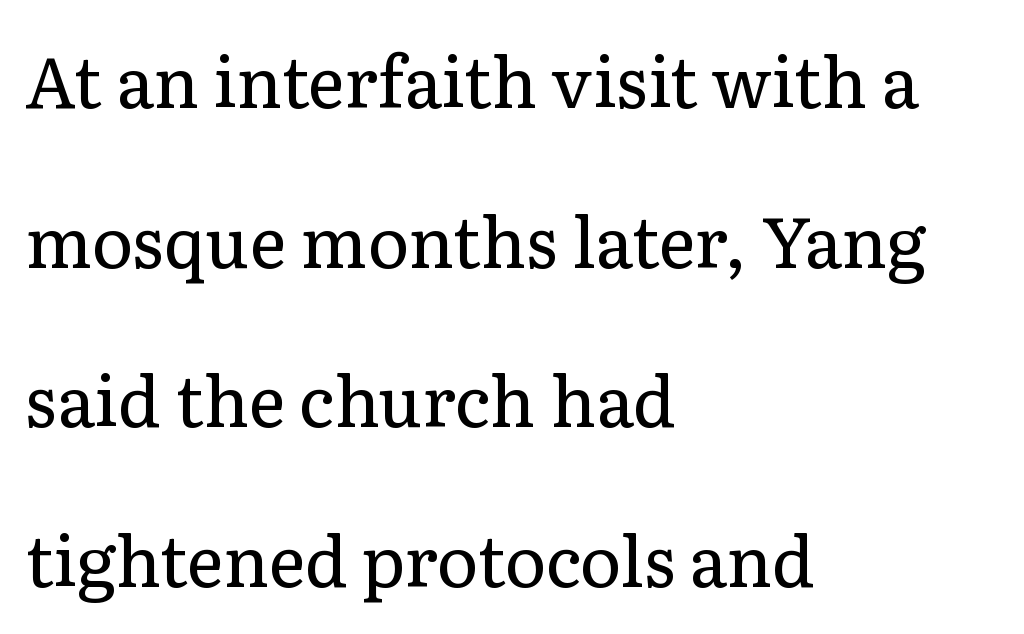
The image shows 70 px regular-weight serif type, upright; set left-aligned, loose line spacing (2.28x), normal letter spacing, not underlined; low stroke contrast and a medium x-height.
